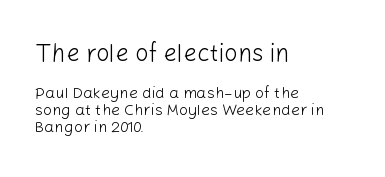
{"italic": "no", "bold": "no", "underline": "no", "align": "left", "line_spacing": "tight", "line_spacing_ratio": 1.06, "letter_spacing": "normal", "letter_spacing_em": 0.0, "larger_block": "first", "size_ratio": 1.5, "glyph_px": 24}
